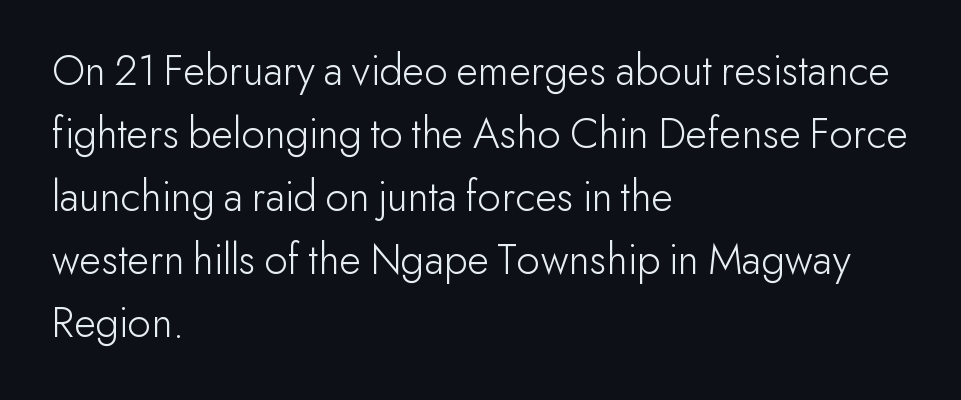
Heft: none added — not bold. Just letters on the line, the space beneath them empty. A sans-serif font was chosen for this passage. Each new line begins a customary step beneath the previous one. This sample has the flowing, uneven cadence of proportional lettering.
